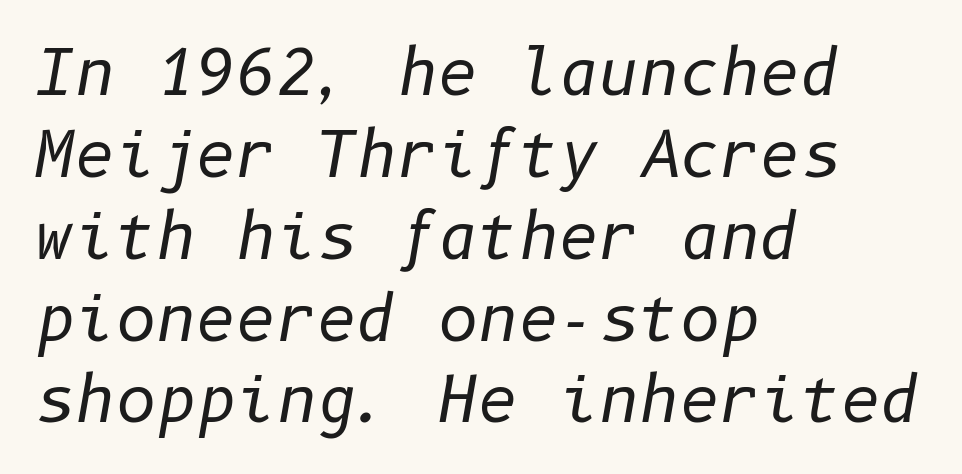
{"italic": "yes", "lean": "right", "slant_degrees": 10, "bold": "no", "weight": "regular", "width": "normal", "stroke_contrast": "low", "x_height": "medium", "underline": "no", "align": "left", "line_spacing": "normal", "line_spacing_ratio": 1.32, "letter_spacing": "normal", "letter_spacing_em": 0.0, "glyph_px": 62}
